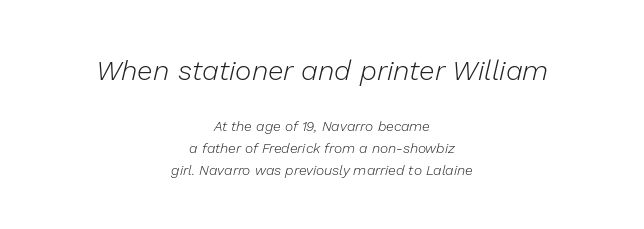
The image shows 28 px light type, italic (leaning right); set centered, normal line spacing (1.57x), normal letter spacing, not underlined; the first (top) block is 2.0x larger; low stroke contrast and a medium x-height.
